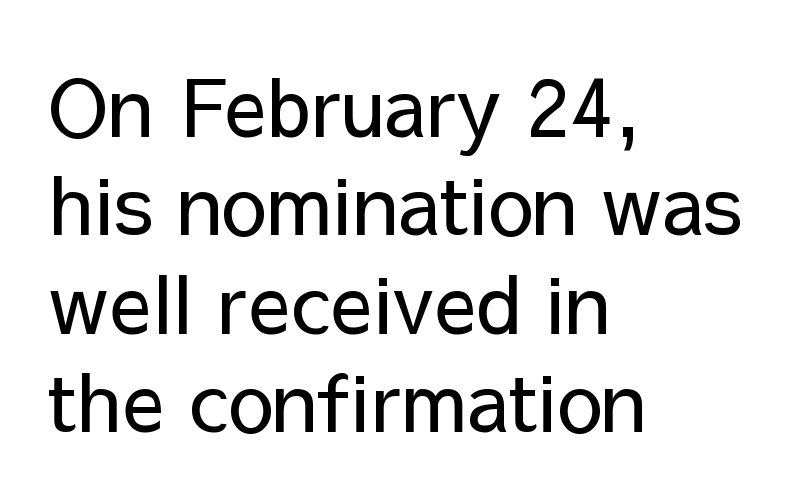
{"serif": "no", "italic": "no", "bold": "no", "weight": "regular", "width": "normal", "stroke_contrast": "low", "x_height": "medium", "monospaced": "no", "underline": "no", "align": "left", "line_spacing_ratio": 1.23, "letter_spacing": "normal", "letter_spacing_em": 0.0, "glyph_px": 80}
